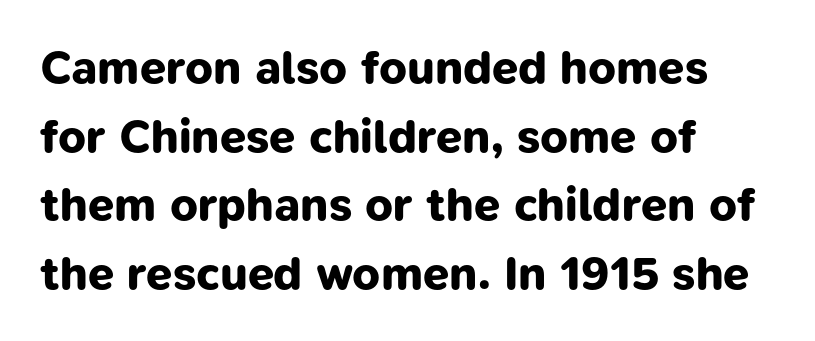
The passage shown stacks its lines at a standard gap. The font is running at its bold setting. Any mark beneath the type? The region is blank. Regarding serifs, this sample does without them. This rendering leaves character spacing at its baseline value.
